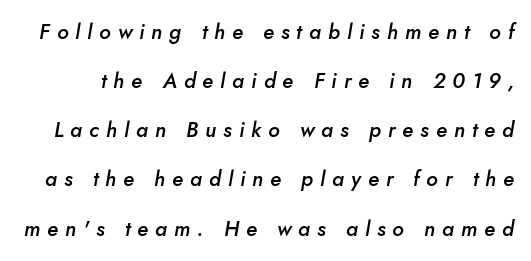
{"italic": "yes", "lean": "right", "slant_degrees": 10, "bold": "semi", "underline": "no", "line_spacing": "loose", "line_spacing_ratio": 2.34, "letter_spacing": "wide", "letter_spacing_em": 0.33, "glyph_px": 21}
